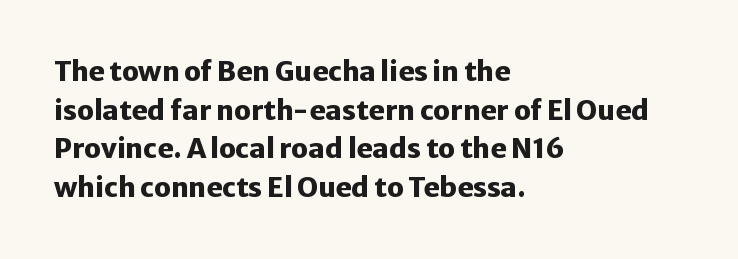
The image shows 27 px bold type, upright; set left-aligned, normal line spacing (1.43x), normal letter spacing, not underlined.
